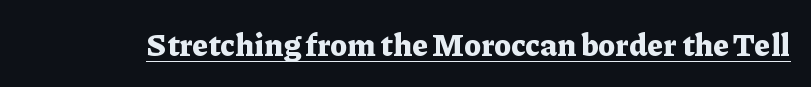
This is serif lettering, the kind often seen in printed books. The letters advance in unequal steps, a hallmark of proportional type. Nobody touched the tracking dial on this one. If you drew a line through each stem, it would be perfectly vertical.
